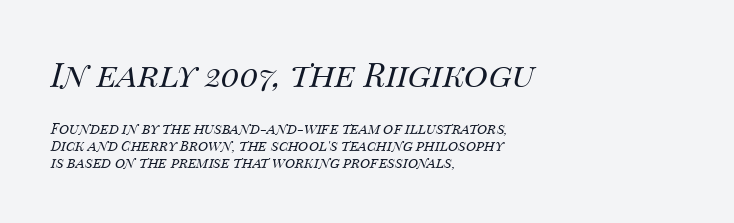
{"italic": "yes", "lean": "right", "slant_degrees": 14, "bold": "no", "weight": "regular", "width": "normal", "stroke_contrast": "medium", "x_height": "large", "monospaced": "no", "underline": "no", "align": "left", "line_spacing_ratio": 1.22, "letter_spacing": "normal", "letter_spacing_em": 0.0, "larger_block": "first", "size_ratio": 2.36, "glyph_px": 33}
